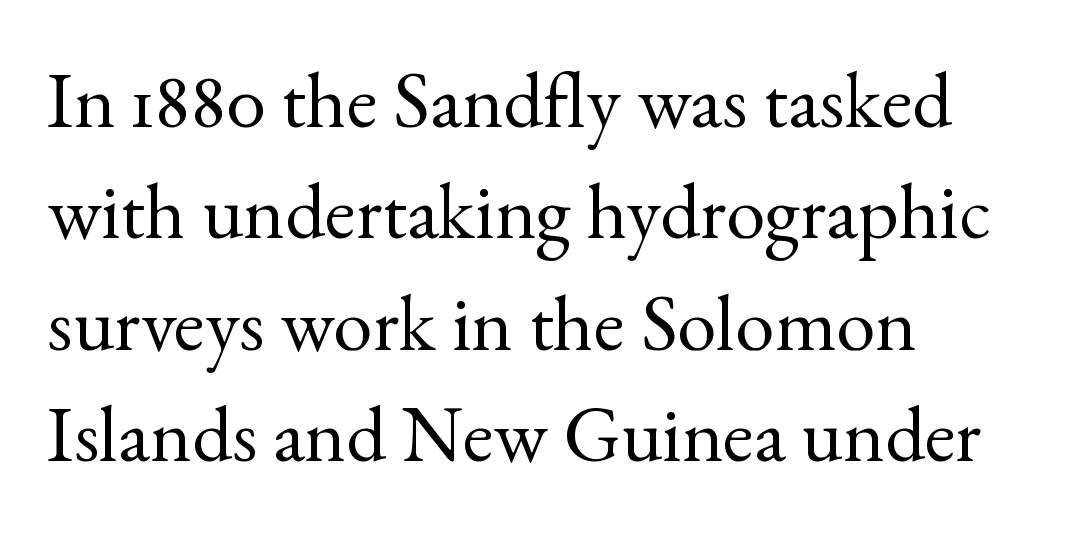
The image shows 79 px regular-weight serif type, upright; set left-aligned, normal line spacing (1.41x), normal letter spacing, not underlined; a small x-height.
